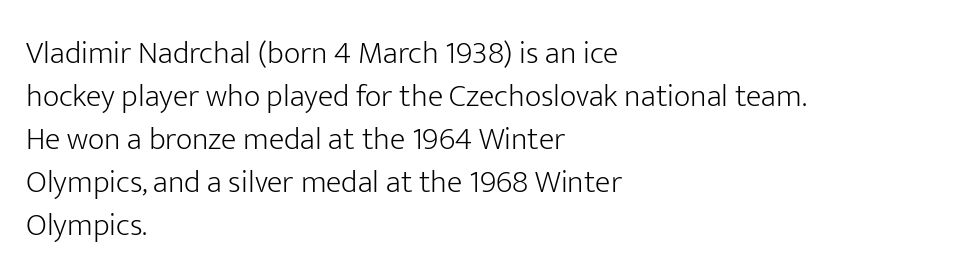
It's the straight-up-and-down kind of type. The rows are spaced the way most documents space them. The typesetter chose a ragged-right arrangement here. The space beneath each line is pristine and unruled. Words appear dense and cohesive because spacing is normal. Check where the strokes stop: nothing finishes them off — pure sans.
